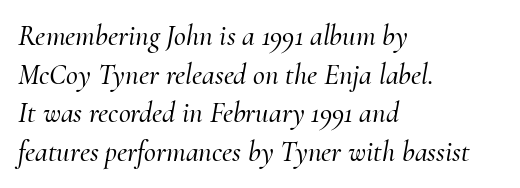
Regarding serifs, this sample has them. The rag falls on the right side of this text block. When letters slant like this, we call the style italic. Successive baselines arrive at the customary interval.
